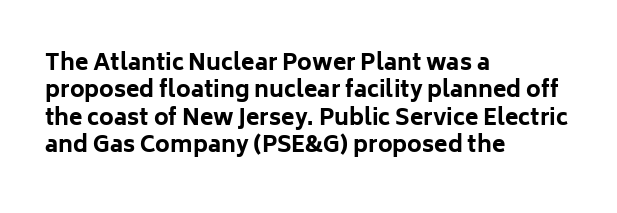
Only glyphs here, with clear space below each row. The type sits square on the baseline with zero lean. Short note: letters normally spaced. Summary of vertical rhythm: regular, with standard interline spacing. Thick stems and heavy bowls — unmistakably bold. Short and long lines alike share a common starting point at left.
